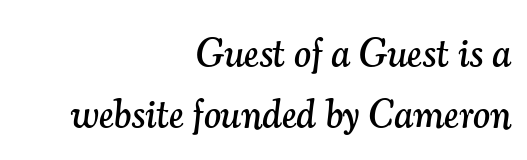
The specimen reads as italic at a glance. Rule under the text: the space is simply empty. To sum up the face: it has serifs. Observe the ordinary spacing: letters are neighbours, not strangers. Whoever set this chose a conventional vertical rhythm. The passage shown is typed in a proportional face where columns would drift.
